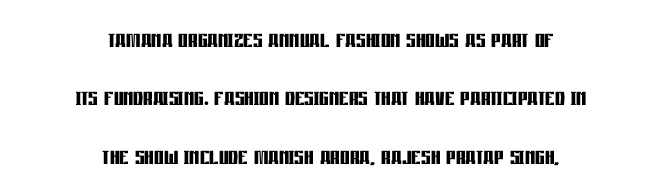
Q: Is the text bold? A: Yes.
Q: Is the text italic (slanted)? A: No, it is upright.
Q: Is the typeface a serif or a sans-serif typeface? A: Sans-serif.
Q: Is the text underlined? A: No.
Q: How is the paragraph aligned? A: Centered.
Q: Is the spacing between letters normal or unusually wide? A: Normal.
Q: Is the spacing between lines tight, normal or loose? A: Loose.
Q: Width (condensed, normal, or wide)? A: Condensed.
Q: Stroke contrast? A: Low.
Q: x-height? A: Large.
Q: Monospaced? A: No.
